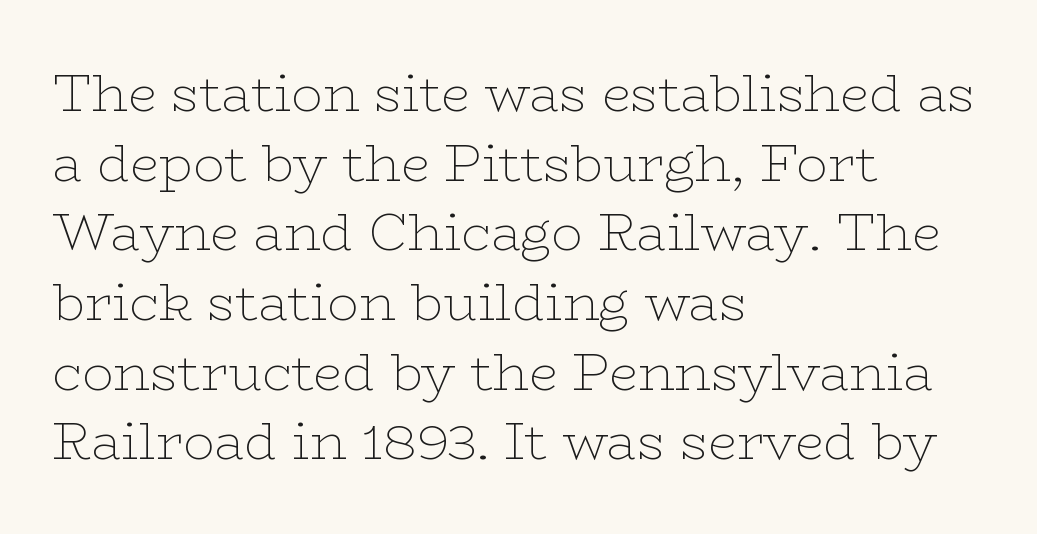
{"serif": "yes", "italic": "no", "bold": "no", "weight": "thin", "width": "wide", "stroke_contrast": "low", "x_height": "medium", "monospaced": "no", "underline": "no", "align": "left", "line_spacing": "normal", "line_spacing_ratio": 1.34, "letter_spacing": "normal", "letter_spacing_em": 0.0, "glyph_px": 52}
